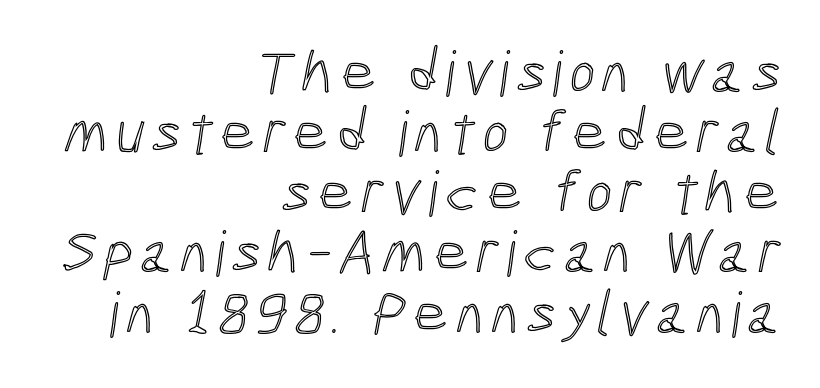
The image shows 62 px condensed type; set right-aligned, tight line spacing (0.97x), not underlined; a medium x-height.
